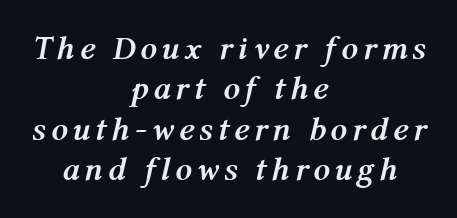
Q: Is the text bold? A: Yes.
Q: Is the text italic (slanted)? A: Yes, it leans right by about 12 degrees.
Q: Is the text underlined? A: No.
Q: How is the paragraph aligned? A: Centered.
Q: Width (condensed, normal, or wide)? A: Normal.
Q: Stroke contrast? A: Medium.
Q: x-height? A: Medium.
Q: Monospaced? A: No.
